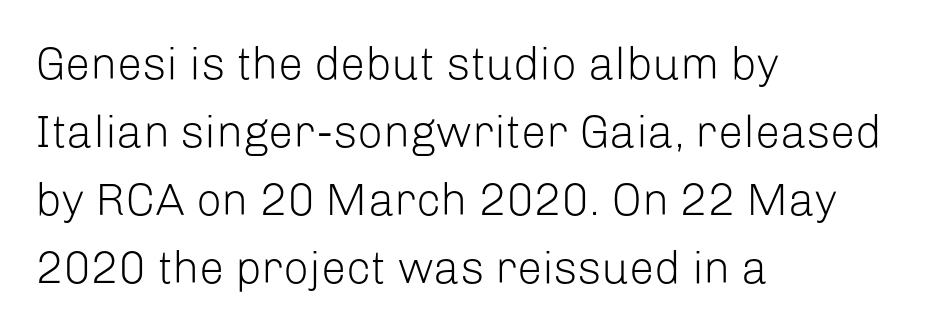
Q: Is the text bold? A: No.
Q: Is the text italic (slanted)? A: No, it is upright.
Q: Is the typeface a serif or a sans-serif typeface? A: Sans-serif.
Q: Is the text underlined? A: No.
Q: How is the paragraph aligned? A: Left-aligned.
Q: Is the spacing between letters normal or unusually wide? A: Normal.
Q: Is the spacing between lines tight, normal or loose? A: Normal.
Q: Width (condensed, normal, or wide)? A: Normal.
Q: Stroke contrast? A: Low.
Q: x-height? A: Medium.
Q: Monospaced? A: No.
